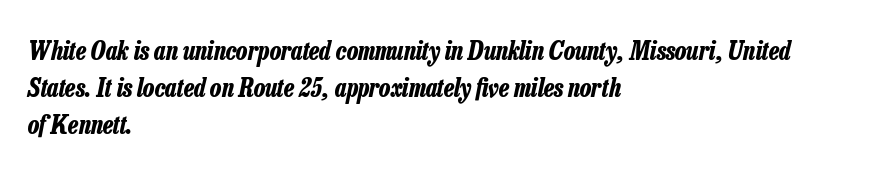
{"italic": "yes", "lean": "right", "slant_degrees": 13, "bold": "yes", "underline": "no", "align": "left", "line_spacing": "normal", "line_spacing_ratio": 1.48, "letter_spacing": "normal", "letter_spacing_em": 0.0, "glyph_px": 25}
